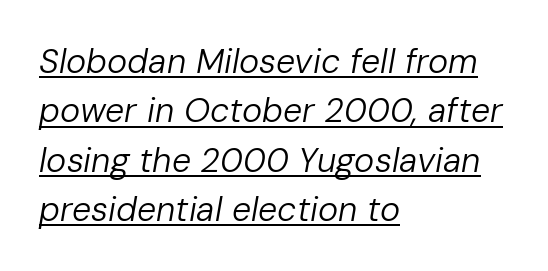
The image shows 34 px regular-weight type, italic (leaning right); set left-aligned, normal line spacing (1.45x), normal letter spacing, underlined; low stroke contrast and a medium x-height.
